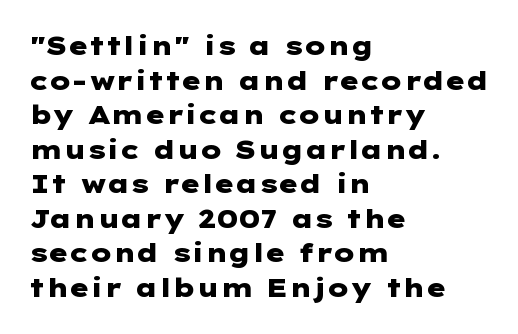
Do the letters lean? They stand straight. Standard letterfit; no display-style spreading of the glyphs. The strip under each line holds only bare page. The rendering anchors every line to the left-hand side. The glyphs have the mass of a bold cut. Quick note: interline space is typical.
